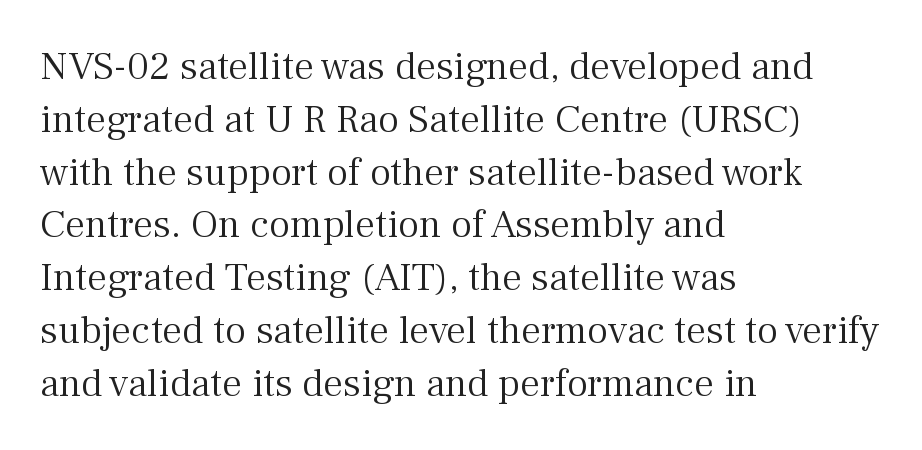
{"serif": "yes", "italic": "no", "bold": "no", "weight": "light", "width": "normal", "stroke_contrast": "medium", "x_height": "medium", "monospaced": "no", "underline": "no", "align": "left", "line_spacing": "normal", "line_spacing_ratio": 1.32, "letter_spacing": "normal", "letter_spacing_em": 0.0, "glyph_px": 40}
